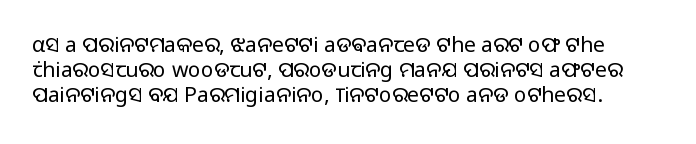
A bare baseline throughout the passage. The gaps between neighbouring characters are ordinary and unremarkable. Italic: no, the glyphs are upright roman. Weight: not bold — regular or lighter.
